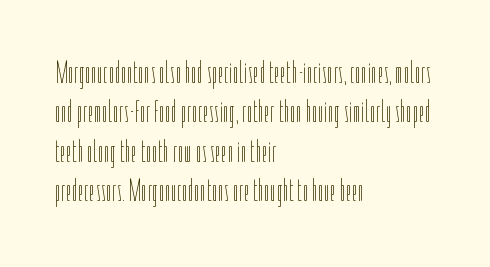
This sample has the flowing, uneven cadence of proportional lettering. The passage shown stacks its lines at a standard gap. Alignment: flush left. Letter spacing: default. The typeface has the unassuming heft of standard copy or less. Just letters on the line, the space beneath them empty.
